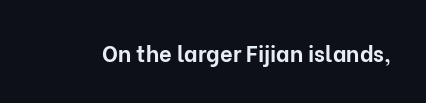
Short note: letters normally spaced. Words float on clear page, feet unadorned. The letters stand upright; this is a roman face. Heavy, bold letterforms.
